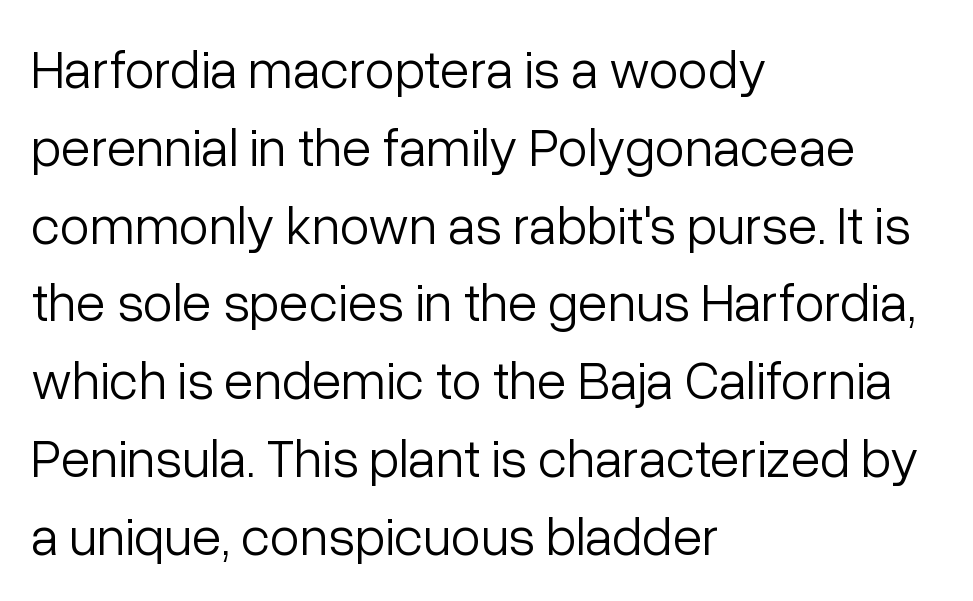
Q: Is the text bold? A: No.
Q: Is the text italic (slanted)? A: No, it is upright.
Q: Is the typeface a serif or a sans-serif typeface? A: Sans-serif.
Q: Is the text underlined? A: No.
Q: How is the paragraph aligned? A: Left-aligned.
Q: Is the spacing between letters normal or unusually wide? A: Normal.
Q: Is the spacing between lines tight, normal or loose? A: Normal.
Q: Width (condensed, normal, or wide)? A: Normal.
Q: Stroke contrast? A: Low.
Q: x-height? A: Medium.
Q: Monospaced? A: No.
